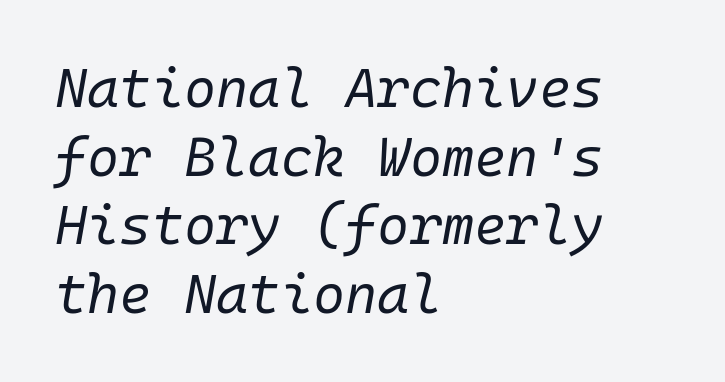
Q: Is the text bold? A: No.
Q: Is the text italic (slanted)? A: Yes, it leans right by about 10 degrees.
Q: Is the text underlined? A: No.
Q: How is the paragraph aligned? A: Left-aligned.
Q: Is the spacing between letters normal or unusually wide? A: Normal.
Q: Is the spacing between lines tight, normal or loose? A: Normal.
Q: Width (condensed, normal, or wide)? A: Normal.
Q: Stroke contrast? A: Low.
Q: x-height? A: Medium.
